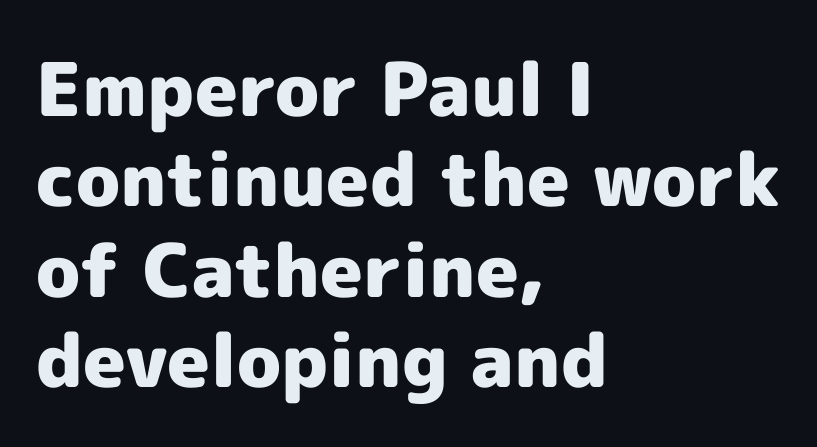
{"serif": "no", "italic": "no", "bold": "yes", "weight": "heavy", "width": "normal", "x_height": "medium", "monospaced": "no", "underline": "no", "align": "left", "line_spacing_ratio": 1.22, "letter_spacing": "normal", "letter_spacing_em": 0.0, "glyph_px": 74}
